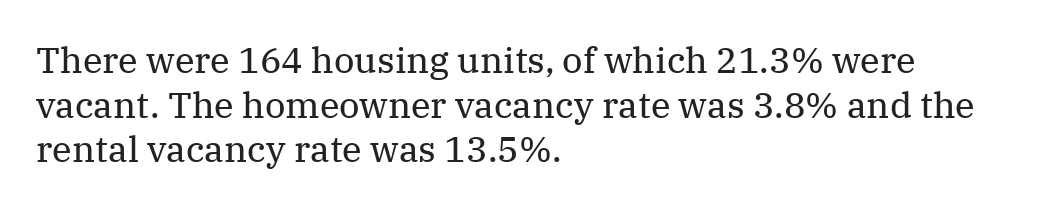
{"serif": "yes", "italic": "no", "bold": "no", "weight": "regular", "width": "normal", "stroke_contrast": "medium", "x_height": "medium", "monospaced": "no", "underline": "no", "align": "left", "line_spacing_ratio": 1.24, "letter_spacing": "normal", "letter_spacing_em": 0.0, "glyph_px": 36}
